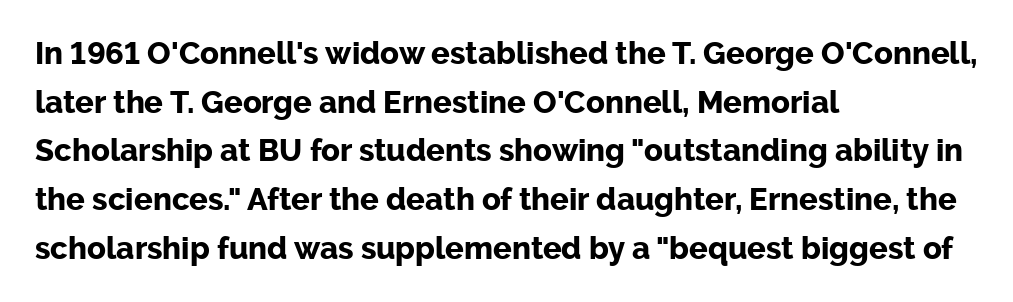
{"serif": "no", "italic": "no", "bold": "yes", "weight": "bold", "width": "normal", "stroke_contrast": "low", "x_height": "medium", "monospaced": "no", "underline": "no", "align": "left", "line_spacing": "normal", "line_spacing_ratio": 1.57, "letter_spacing": "normal", "letter_spacing_em": 0.0, "glyph_px": 31}
